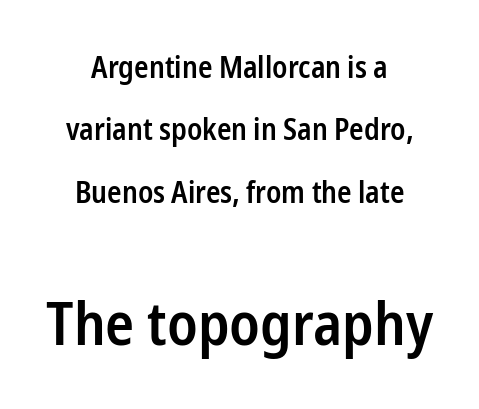
Note: smaller setting up top, larger setting below. These lines stack symmetrically, like a column narrowing and widening about its center. Bold? Not quite — semibold, heavier than regular but stopping short. Each letter keeps its own natural width here, so spacing adapts to shape. The tracking reads as untouched default to a designer's eye. The font's upright variant was chosen for this text.
